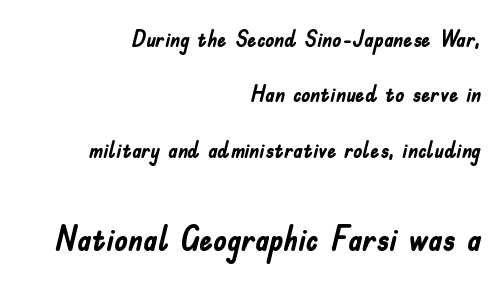
A clean baseline with only descenders dipping below it. This rendering uses right alignment, leaving the left contour irregular. Standard letterfit; no display-style spreading of the glyphs. Strokes here are thick enough to call this a true bold. The characters display no serif detailing; their extremities are plain.
